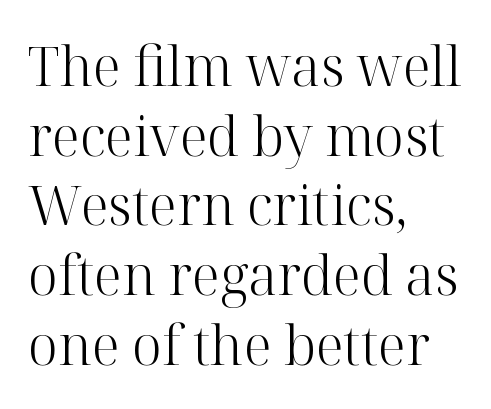
Q: Is the text bold? A: No.
Q: Is the text italic (slanted)? A: No, it is upright.
Q: Is the typeface a serif or a sans-serif typeface? A: Serif.
Q: Is the text underlined? A: No.
Q: How is the paragraph aligned? A: Left-aligned.
Q: Is the spacing between letters normal or unusually wide? A: Normal.
Q: Is the spacing between lines tight, normal or loose? A: Normal.
Q: Width (condensed, normal, or wide)? A: Normal.
Q: Stroke contrast? A: High.
Q: x-height? A: Medium.
Q: Monospaced? A: No.
